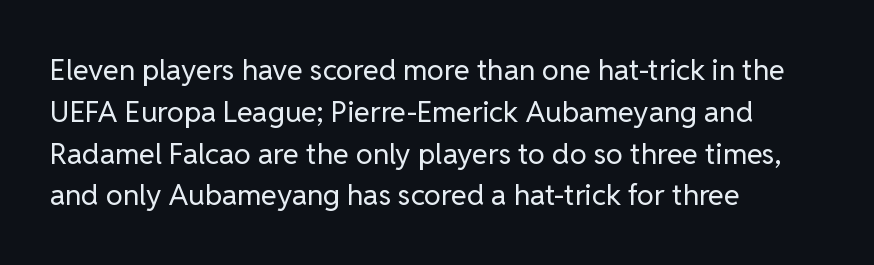
Q: Is the text bold? A: No.
Q: Is the text italic (slanted)? A: No, it is upright.
Q: Is the typeface a serif or a sans-serif typeface? A: Sans-serif.
Q: Is the text underlined? A: No.
Q: How is the paragraph aligned? A: Left-aligned.
Q: Is the spacing between letters normal or unusually wide? A: Normal.
Q: Is the spacing between lines tight, normal or loose? A: Normal.
Q: Width (condensed, normal, or wide)? A: Normal.
Q: Stroke contrast? A: Low.
Q: x-height? A: Medium.
Q: Monospaced? A: No.
